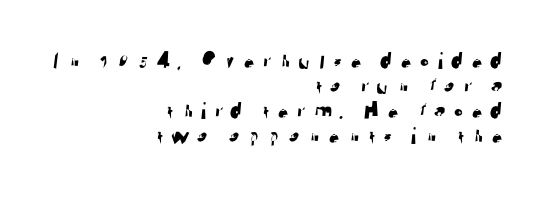
{"underline": "no", "align": "right", "line_spacing": "tight", "line_spacing_ratio": 1.04, "letter_spacing": "wide", "letter_spacing_em": 0.26, "glyph_px": 24}
